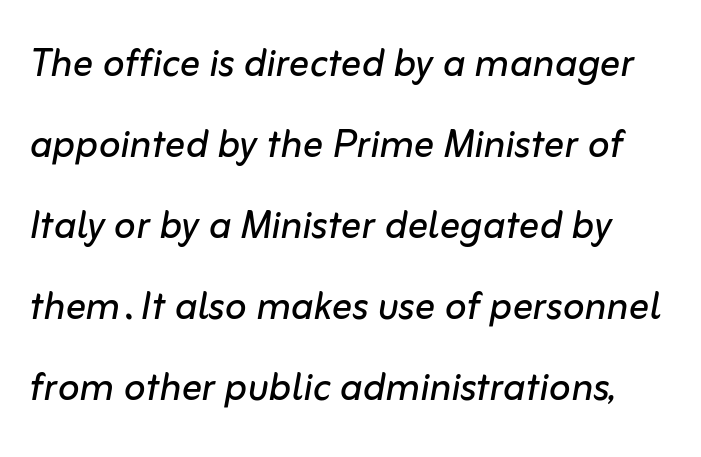
{"italic": "yes", "lean": "right", "slant_degrees": 10, "bold": "no", "weight": "regular", "width": "normal", "stroke_contrast": "low", "x_height": "medium", "monospaced": "no", "underline": "no", "line_spacing": "normal", "line_spacing_ratio": 1.59, "letter_spacing": "normal", "letter_spacing_em": 0.0, "glyph_px": 51}
